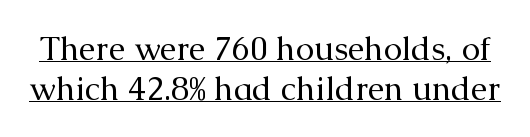
Q: Is the text bold? A: No.
Q: Is the text italic (slanted)? A: No, it is upright.
Q: Is the typeface a serif or a sans-serif typeface? A: Serif.
Q: Is the text underlined? A: Yes.
Q: Is the spacing between letters normal or unusually wide? A: Normal.
Q: Width (condensed, normal, or wide)? A: Normal.
Q: Stroke contrast? A: Medium.
Q: x-height? A: Medium.
Q: Monospaced? A: No.
